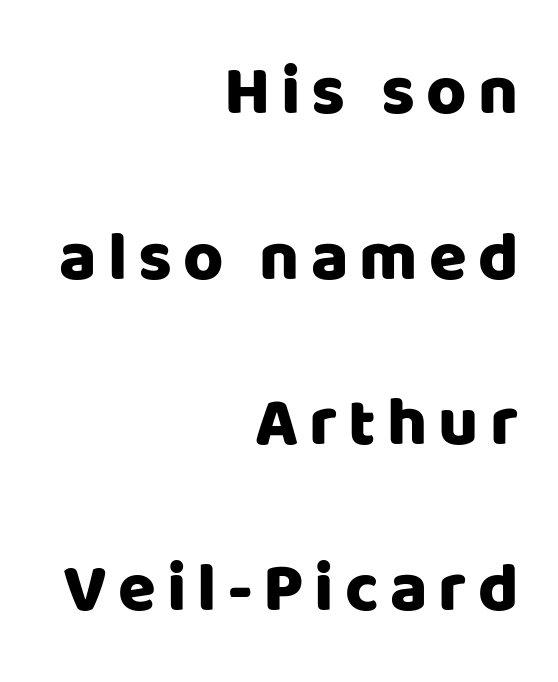
Q: Is the text italic (slanted)? A: No, it is upright.
Q: Is the typeface a serif or a sans-serif typeface? A: Sans-serif.
Q: Is the text underlined? A: No.
Q: How is the paragraph aligned? A: Right-aligned.
Q: Is the spacing between lines tight, normal or loose? A: Loose.
Q: Width (condensed, normal, or wide)? A: Normal.
Q: Stroke contrast? A: Low.
Q: x-height? A: Large.
Q: Monospaced? A: No.
